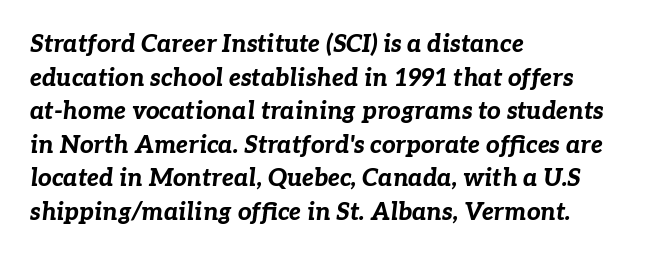
The image shows 24 px bold type, italic (leaning right); set left-aligned, normal line spacing (1.4x), normal letter spacing, not underlined.
